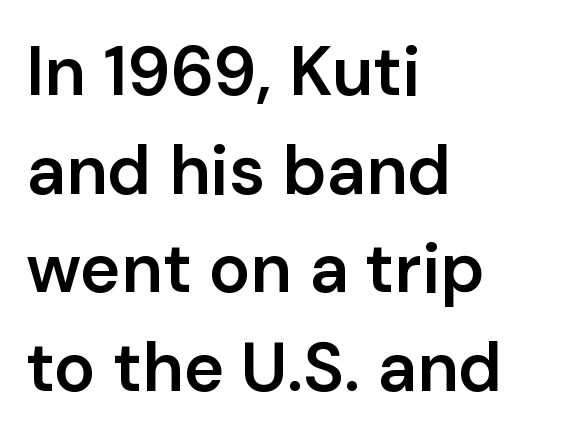
Short note: letters normally spaced. Anything drawn beneath the words? Only blank space. You can tell it's not italic because the verticals are truly vertical. The rendering shows plain stroke endings on the letterforms — a sans-serif design. A normal amount of white space separates one row of letters from the next. This sample has the flowing, uneven cadence of proportional lettering.
